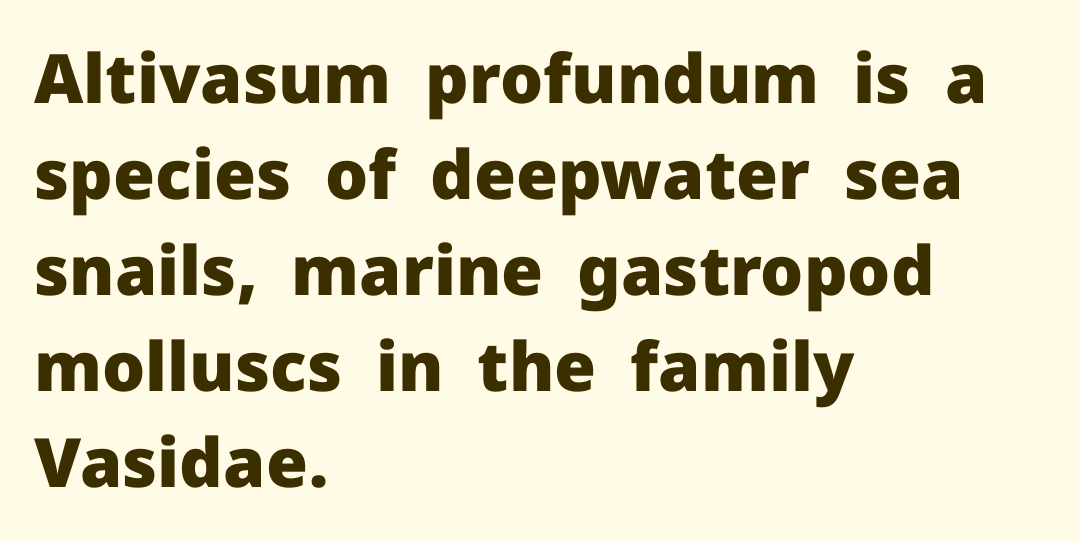
Summary of weight: heavy, a full bold. Spacing verdict: proportional, widths tailored to each character. Casual observation: everything's shoved over to the left. Standard letterfit; no display-style spreading of the glyphs.
